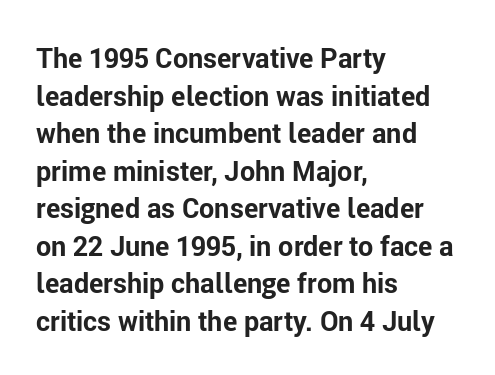
Its strokes are broad and dark, the hallmark of bold type. The letterforms sit shoulder to shoulder at normal distance. Horizontal alignment here is leftward, the default for most running prose. Each new line begins a customary step beneath the previous one. Has an underline been added? It has not. Characters remain perfectly vertical along every line.
